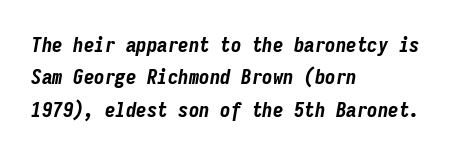
The image shows 21 px bold type, italic (leaning right); set left-aligned, normal line spacing (1.54x), normal letter spacing, not underlined.
